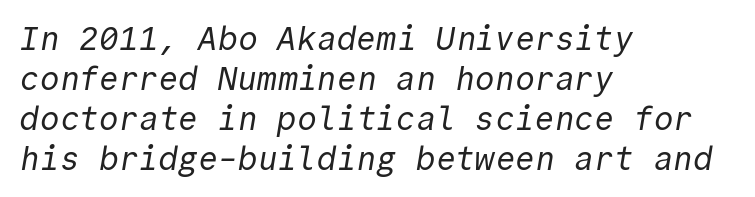
Q: Is the text bold? A: No.
Q: Is the typeface a serif or a sans-serif typeface? A: Sans-serif.
Q: Is the text underlined? A: No.
Q: How is the paragraph aligned? A: Left-aligned.
Q: Is the spacing between letters normal or unusually wide? A: Normal.
Q: Width (condensed, normal, or wide)? A: Normal.
Q: x-height? A: Medium.
Q: Monospaced? A: Yes.
